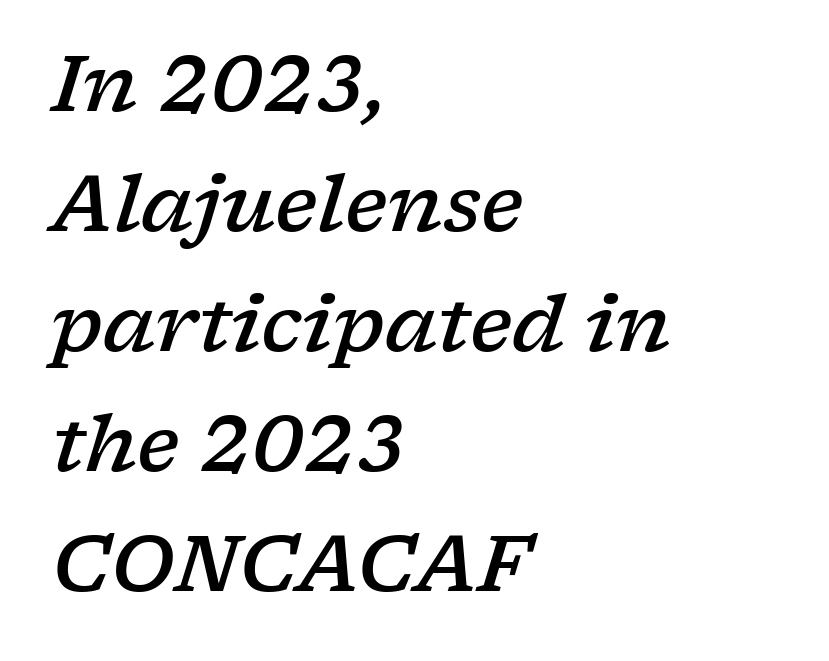
Stroke thickness is moderately raised; the sample reads as semibold. Leading: standard. Glance below the letters and you will spot only blank space. The rendering uses natural spacing where letterforms have individual widths.
